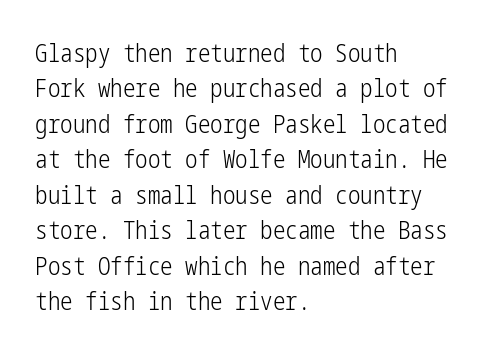
The image shows 25 px text type, upright; set left-aligned, normal line spacing (1.42x), normal letter spacing, not underlined.
